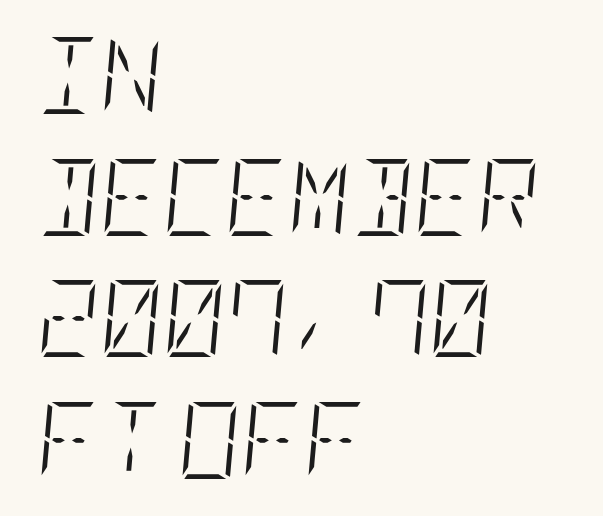
The image shows 77 px light, condensed type, italic (leaning right); set left-aligned, normal line spacing (1.58x), normal letter spacing, not underlined; low stroke contrast and a large x-height.
